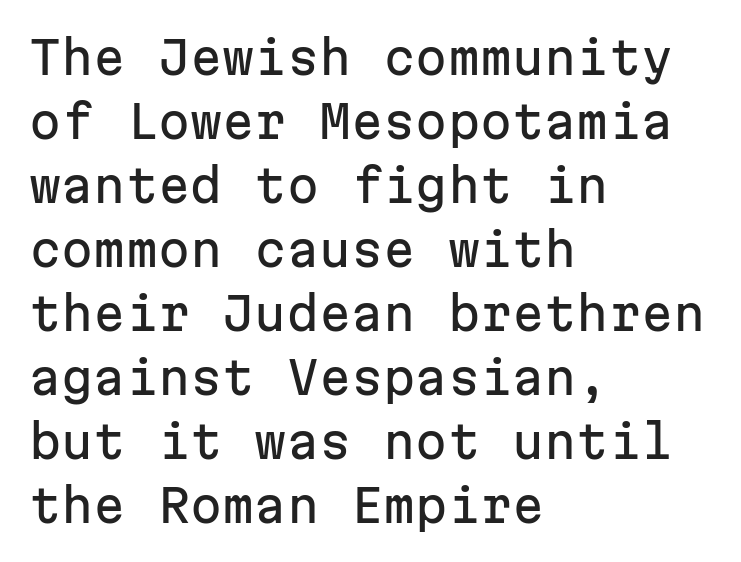
{"serif": "no", "italic": "no", "width": "normal", "stroke_contrast": "low", "x_height": "medium", "monospaced": "yes", "underline": "no", "align": "left", "line_spacing": "normal", "line_spacing_ratio": 1.39, "letter_spacing": "normal", "letter_spacing_em": 0.0, "glyph_px": 46}
